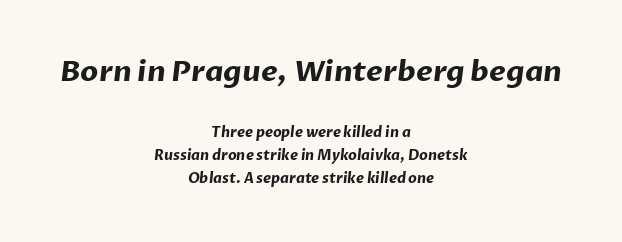
The image shows 29 px bold sans-serif type; set centered, normal line spacing (1.65x), normal letter spacing, not underlined; the first (top) block is 2.07x larger; low stroke contrast and a medium x-height.
